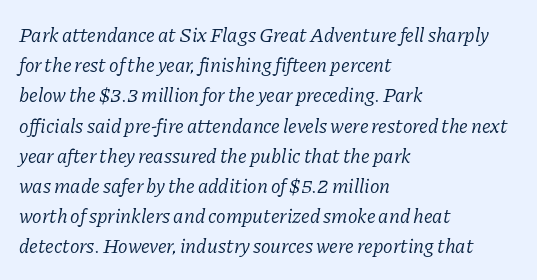
{"italic": "yes", "lean": "right", "slant_degrees": 11, "bold": "no", "underline": "no", "align": "left", "line_spacing": "normal", "line_spacing_ratio": 1.51, "letter_spacing": "normal", "letter_spacing_em": 0.0, "glyph_px": 20}
